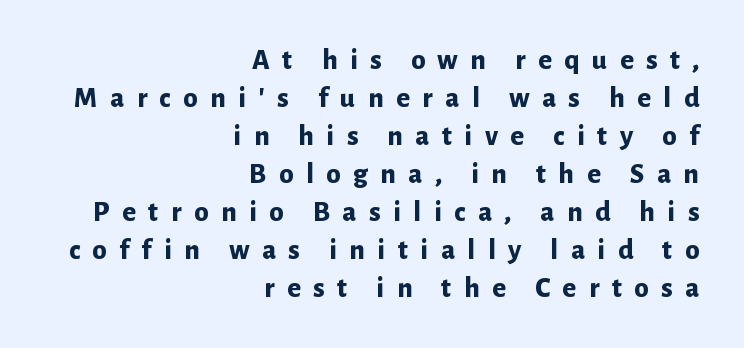
Q: Is the text bold? A: Yes.
Q: Is the text italic (slanted)? A: No, it is upright.
Q: Is the typeface a serif or a sans-serif typeface? A: Sans-serif.
Q: Is the text underlined? A: No.
Q: How is the paragraph aligned? A: Right-aligned.
Q: Is the spacing between letters normal or unusually wide? A: Unusually wide.
Q: Is the spacing between lines tight, normal or loose? A: Normal.
Q: Width (condensed, normal, or wide)? A: Normal.
Q: Stroke contrast? A: Low.
Q: x-height? A: Medium.
Q: Monospaced? A: No.
